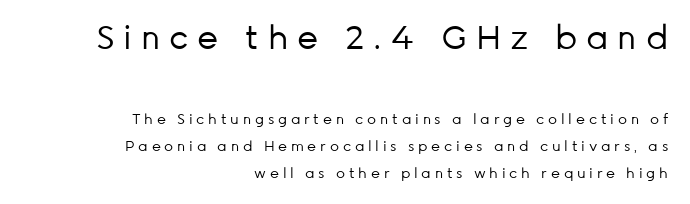
The image shows 33 px regular-weight sans-serif type, upright; set right-aligned, loose line spacing (1.93x), unusually wide letter spacing (+0.27 em), not underlined; the first (top) block is 2.36x larger; low stroke contrast and a medium x-height.
